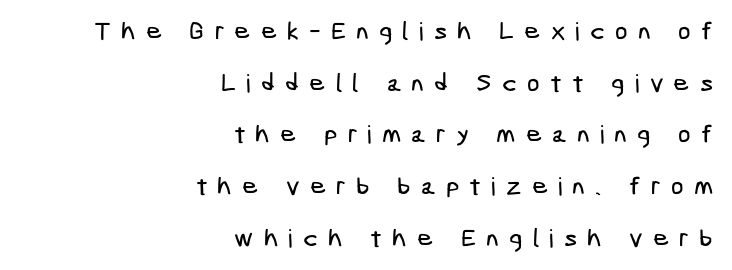
{"underline": "no", "align": "right", "line_spacing": "loose", "line_spacing_ratio": 2.07, "letter_spacing": "wide", "letter_spacing_em": 0.4, "glyph_px": 25}
